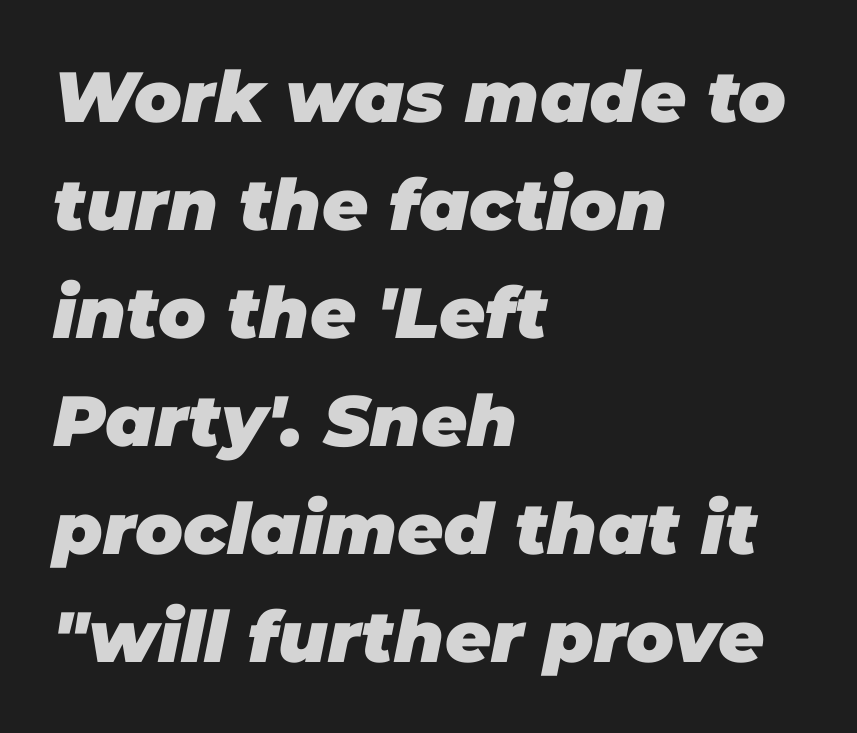
Q: Is the text bold? A: Yes.
Q: Is the text italic (slanted)? A: Yes, it leans right by about 11 degrees.
Q: Is the text underlined? A: No.
Q: How is the paragraph aligned? A: Left-aligned.
Q: Is the spacing between letters normal or unusually wide? A: Normal.
Q: Is the spacing between lines tight, normal or loose? A: Normal.
Q: Width (condensed, normal, or wide)? A: Normal.
Q: Stroke contrast? A: Low.
Q: x-height? A: Large.
Q: Monospaced? A: No.
